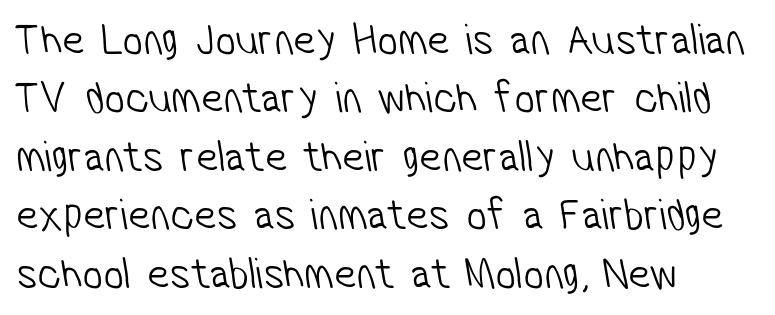
The image shows 45 px light, condensed sans-serif type; set left-aligned, normal line spacing (1.3x), normal letter spacing, not underlined; low stroke contrast and a medium x-height.
